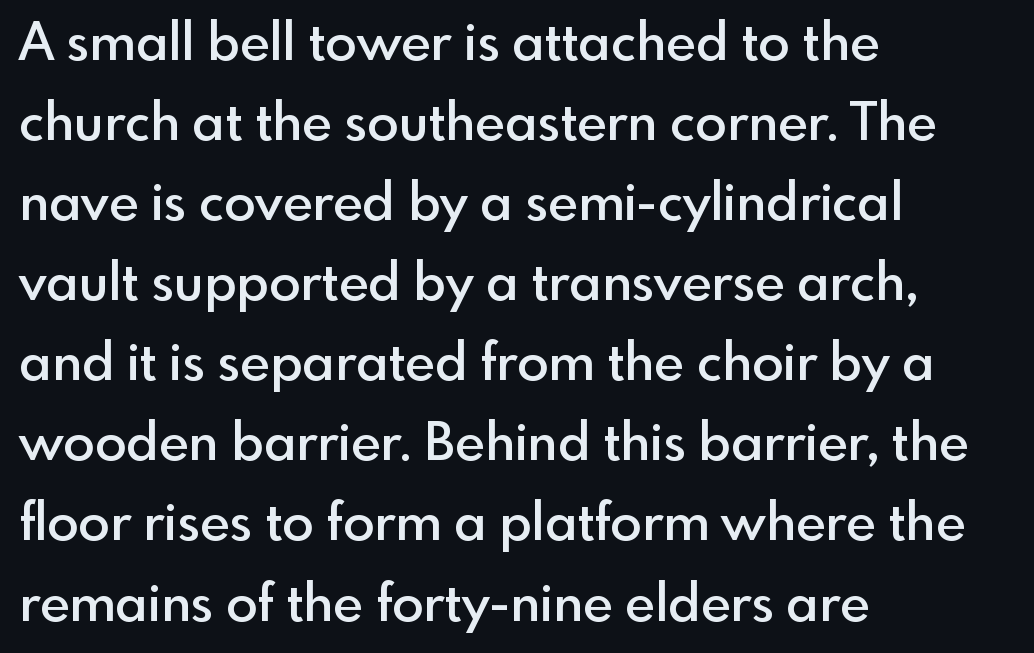
{"serif": "no", "italic": "no", "bold": "semi", "weight": "semibold", "width": "normal", "x_height": "small", "monospaced": "no", "underline": "no", "align": "left", "line_spacing": "normal", "line_spacing_ratio": 1.54, "letter_spacing": "normal", "letter_spacing_em": 0.0, "glyph_px": 52}
